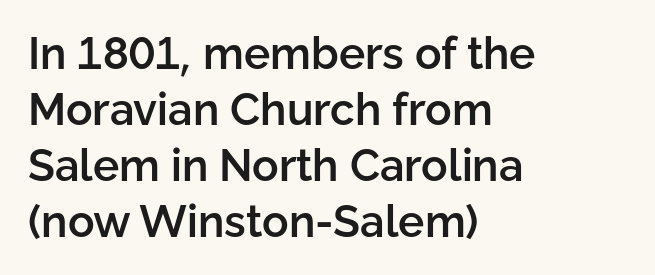
Q: Is the text bold? A: Semi-bold.
Q: Is the text italic (slanted)? A: No, it is upright.
Q: Is the typeface a serif or a sans-serif typeface? A: Sans-serif.
Q: Is the text underlined? A: No.
Q: How is the paragraph aligned? A: Left-aligned.
Q: Is the spacing between letters normal or unusually wide? A: Normal.
Q: Is the spacing between lines tight, normal or loose? A: Normal.
Q: Width (condensed, normal, or wide)? A: Normal.
Q: Stroke contrast? A: Low.
Q: x-height? A: Medium.
Q: Monospaced? A: No.
